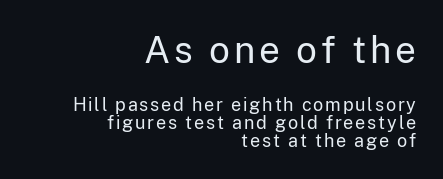
The image shows 37 px regular-weight sans-serif type, upright; set right-aligned, tight line spacing (0.99x), not underlined; the first (top) block is 2.06x larger; low stroke contrast and a medium x-height.
